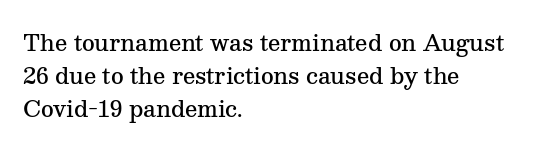
The words here are not underlined. Each new line begins a customary step beneath the previous one. These lines were composed using upright roman letters. In CSS terms this would be text-align: left. Compared with typical body copy, the letter spacing here is the same. This is the in-between weight designers call semibold or demi.
